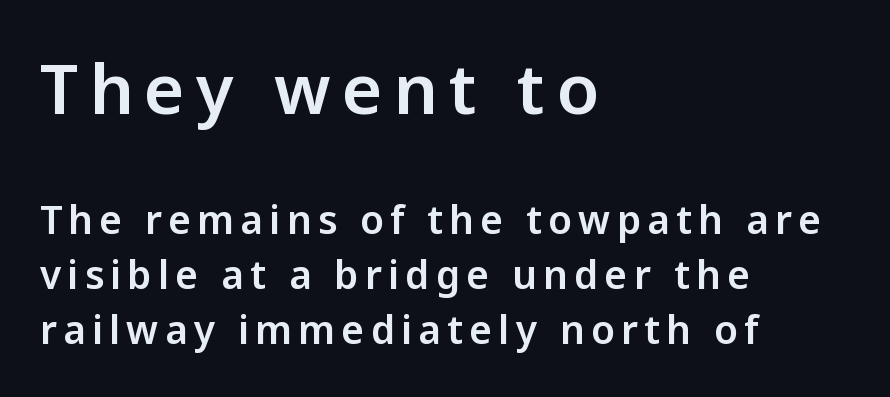
The image shows 69 px sans-serif type, upright; set left-aligned, normal line spacing (1.41x), not underlined; the first (top) block is 1.77x larger; low stroke contrast and a medium x-height.
